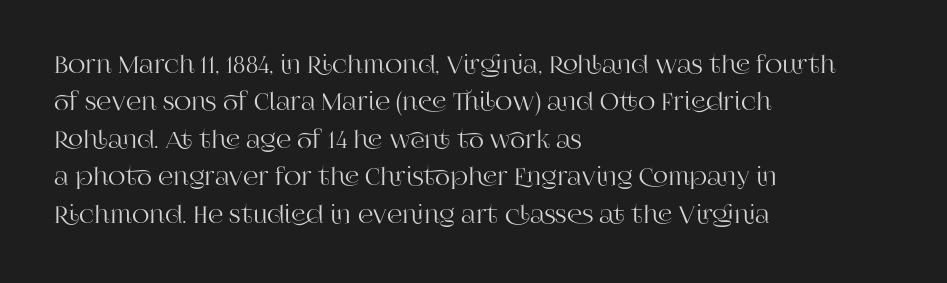
{"italic": "no", "underline": "no", "align": "left", "line_spacing": "normal", "line_spacing_ratio": 1.56, "letter_spacing": "normal", "letter_spacing_em": 0.0, "glyph_px": 24}
